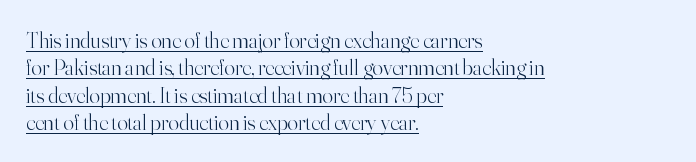
{"italic": "no", "bold": "no", "underline": "yes", "align": "left", "line_spacing_ratio": 1.24, "letter_spacing": "normal", "letter_spacing_em": 0.0, "glyph_px": 22}
